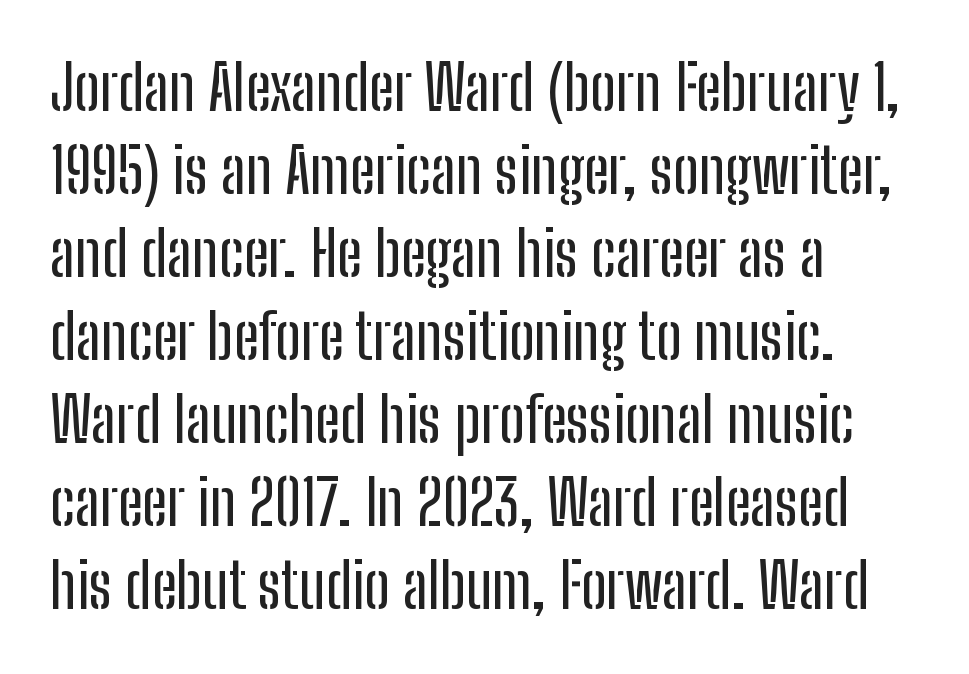
The image shows 62 px condensed sans-serif type, upright; set left-aligned, normal line spacing (1.34x), normal letter spacing, not underlined; low stroke contrast and a medium x-height.
